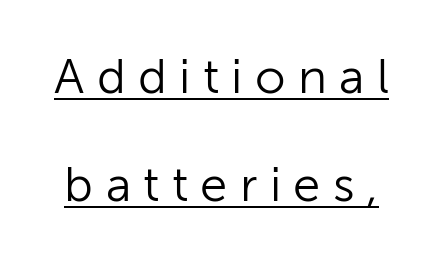
Q: Is the text bold? A: No.
Q: Is the text italic (slanted)? A: No, it is upright.
Q: Is the typeface a serif or a sans-serif typeface? A: Sans-serif.
Q: Is the text underlined? A: Yes.
Q: Is the spacing between letters normal or unusually wide? A: Unusually wide.
Q: Is the spacing between lines tight, normal or loose? A: Loose.
Q: Width (condensed, normal, or wide)? A: Normal.
Q: Stroke contrast? A: Low.
Q: x-height? A: Medium.
Q: Monospaced? A: No.
